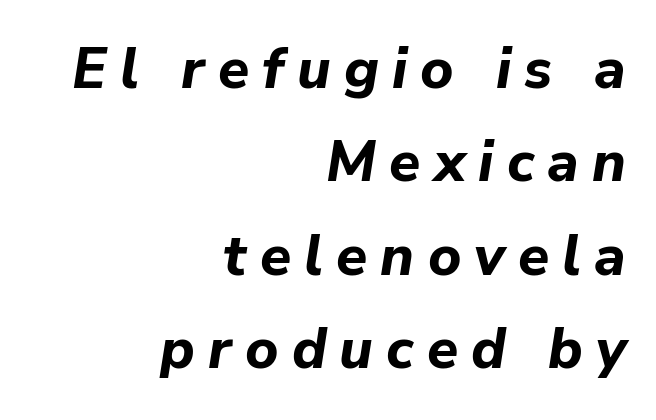
{"italic": "yes", "lean": "right", "slant_degrees": 9, "bold": "yes", "weight": "bold", "width": "normal", "stroke_contrast": "low", "x_height": "medium", "monospaced": "no", "underline": "no", "align": "right", "line_spacing": "normal", "line_spacing_ratio": 1.64, "letter_spacing": "wide", "letter_spacing_em": 0.23, "glyph_px": 57}
